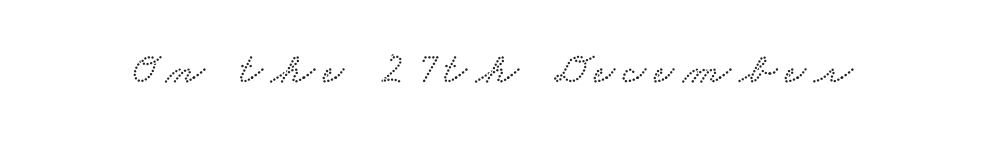
The image shows 44 px wide serif type; set unusually wide letter spacing (+0.2 em), not underlined; low stroke contrast and a small x-height.
